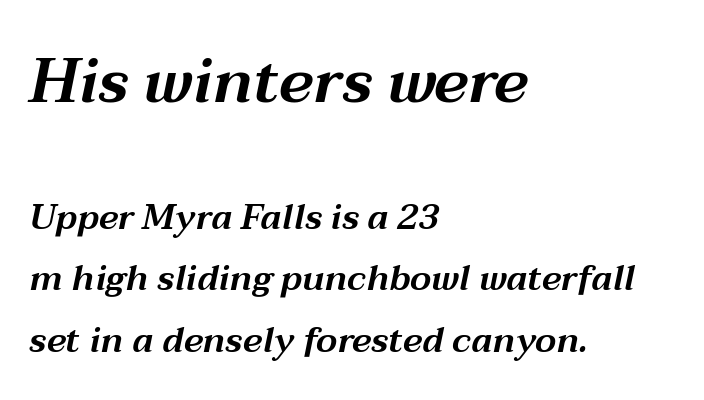
The image shows 62 px wide type, italic (leaning right); set left-aligned, line spacing 1.75x, normal letter spacing, not underlined; the first (top) block is 1.77x larger; medium stroke contrast and a medium x-height.
